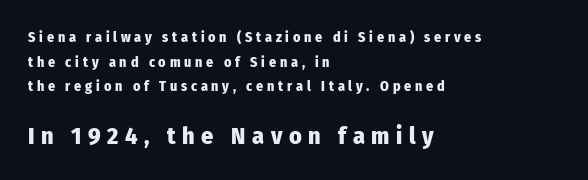
The image shows 24 px bold type, upright; set left-aligned, line spacing 1.76x, unusually wide letter spacing (+0.27 em), not underlined; the second (bottom) block is 1.71x larger.
